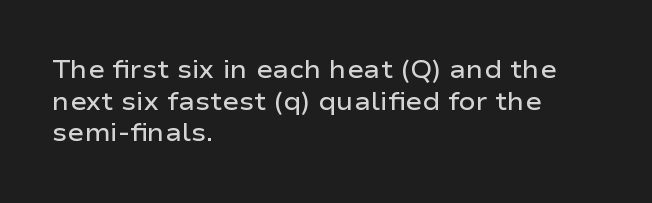
The image shows 25 px text type, upright; set left-aligned, normal line spacing (1.27x), normal letter spacing, not underlined.
